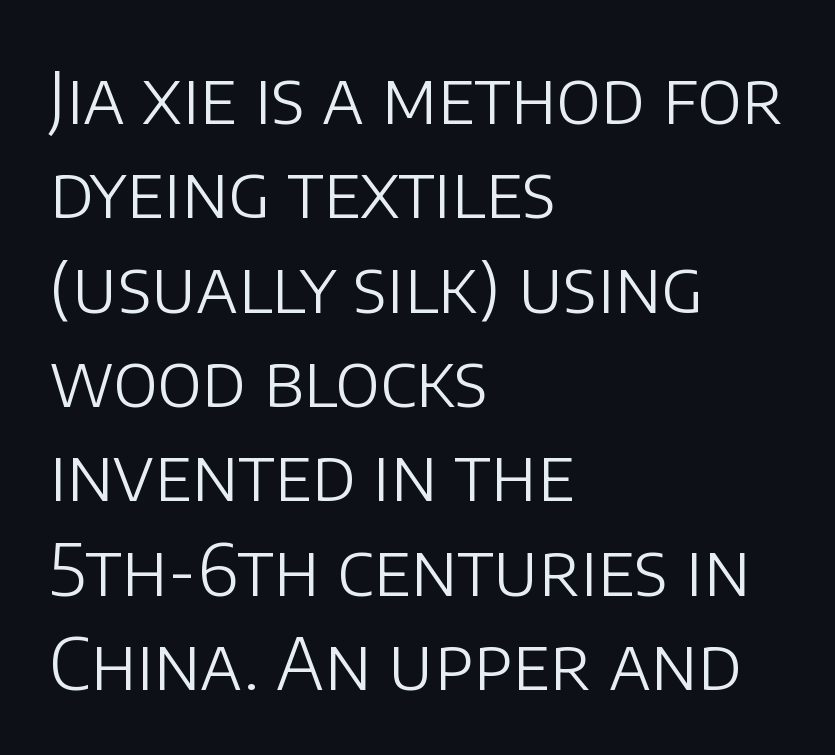
{"serif": "no", "italic": "no", "bold": "no", "weight": "light", "width": "normal", "stroke_contrast": "low", "x_height": "large", "monospaced": "no", "underline": "no", "align": "left", "line_spacing": "normal", "line_spacing_ratio": 1.31, "letter_spacing": "normal", "letter_spacing_em": 0.0, "glyph_px": 72}
